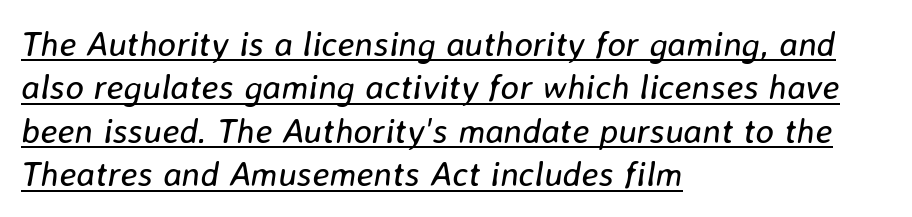
The image shows 35 px regular-weight type, italic (leaning right); set left-aligned, line spacing 1.24x, normal letter spacing, underlined; low stroke contrast and a medium x-height.
